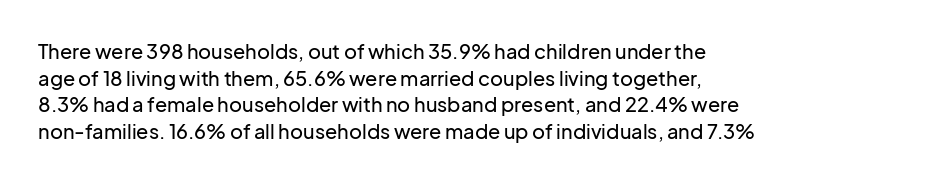
Which margin do the lines hug? The left one — the right edge is uneven. Do the letters lean? They stand straight. Students, note that the glyphs here touch the page at normal intervals. The block of text has a typical density, with ordinary space between rows. Unmarked baselines from the first word to the last.
